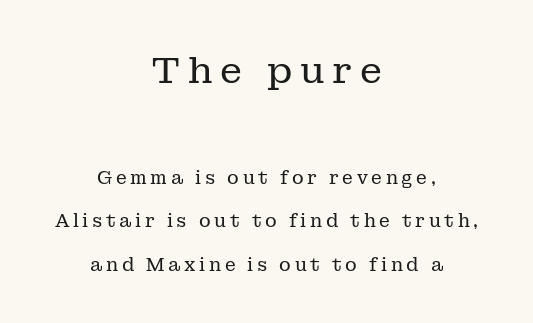
Do the characters align in a grid? No, the font is proportional. Line spacing here is loose. Nobody drew a line under any word here. Here the glyphs are tracked loosely, breaking word shapes into spaced letters.
